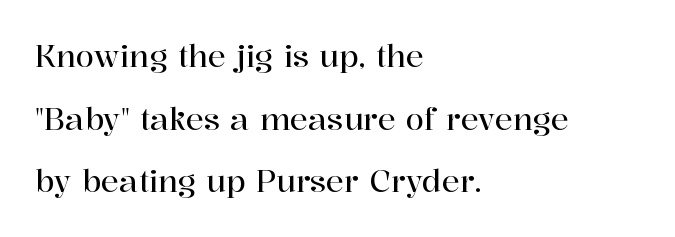
The string is rendered with underlining switched off. This sample has the flowing, uneven cadence of proportional lettering. The font family rendered here belongs to the serif group. Layout note: lines flush left.
